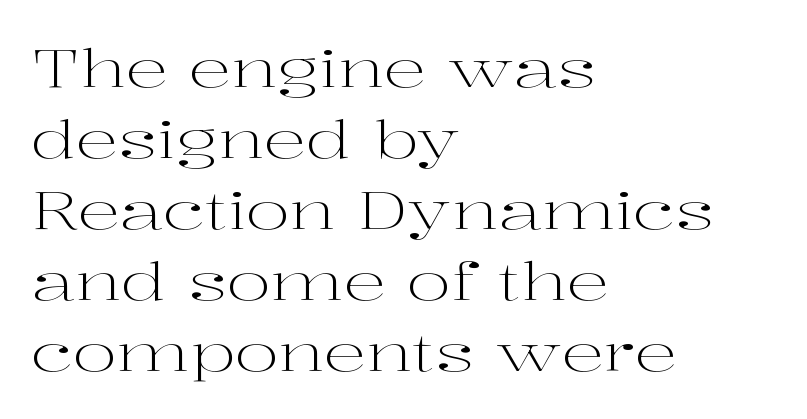
Q: Is the text bold? A: No.
Q: Is the text italic (slanted)? A: No, it is upright.
Q: Is the typeface a serif or a sans-serif typeface? A: Serif.
Q: Is the text underlined? A: No.
Q: How is the paragraph aligned? A: Left-aligned.
Q: Is the spacing between letters normal or unusually wide? A: Normal.
Q: Is the spacing between lines tight, normal or loose? A: Normal.
Q: Width (condensed, normal, or wide)? A: Wide.
Q: Stroke contrast? A: High.
Q: x-height? A: Medium.
Q: Monospaced? A: No.
